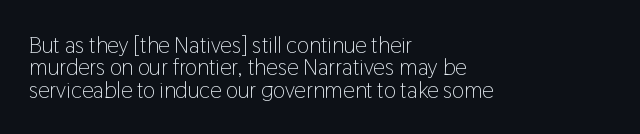
Q: Is the text bold? A: No.
Q: Is the text italic (slanted)? A: No, it is upright.
Q: Is the text underlined? A: No.
Q: How is the paragraph aligned? A: Left-aligned.
Q: Is the spacing between letters normal or unusually wide? A: Normal.
Q: Is the spacing between lines tight, normal or loose? A: Tight.
